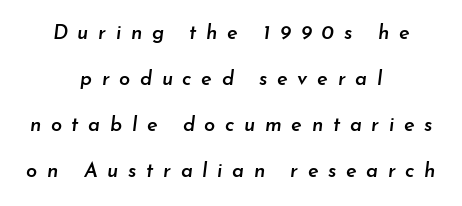
Q: Is the text bold? A: Semi-bold.
Q: Is the text italic (slanted)? A: Yes, it leans right by about 7 degrees.
Q: Is the text underlined? A: No.
Q: How is the paragraph aligned? A: Centered.
Q: Is the spacing between letters normal or unusually wide? A: Unusually wide.
Q: Is the spacing between lines tight, normal or loose? A: Loose.
